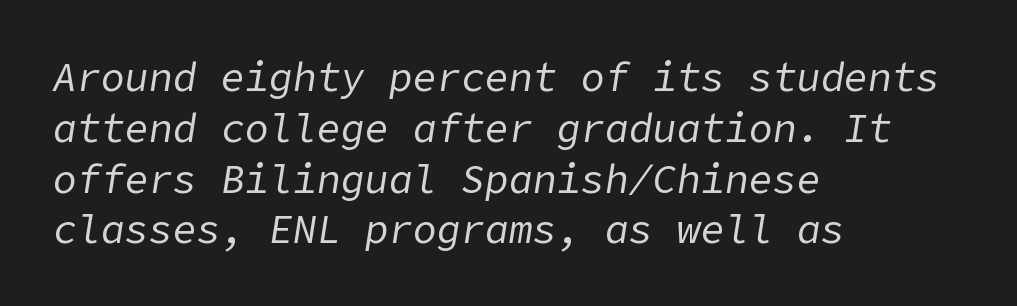
The image shows 40 px regular-weight type, italic (leaning right); set left-aligned, normal line spacing (1.27x), normal letter spacing, not underlined; low stroke contrast and a medium x-height.
